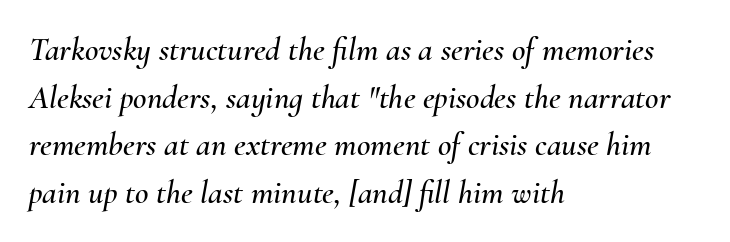
The image shows 33 px text type, italic (leaning right); set left-aligned, normal line spacing (1.44x), normal letter spacing, not underlined; medium stroke contrast and a small x-height.
